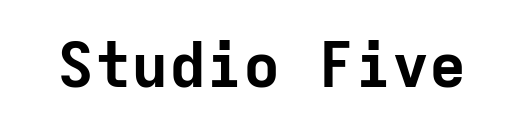
{"serif": "no", "italic": "no", "bold": "yes", "weight": "bold", "width": "normal", "stroke_contrast": "low", "x_height": "medium", "monospaced": "yes", "underline": "no", "letter_spacing": "normal", "letter_spacing_em": 0.0, "glyph_px": 62}
